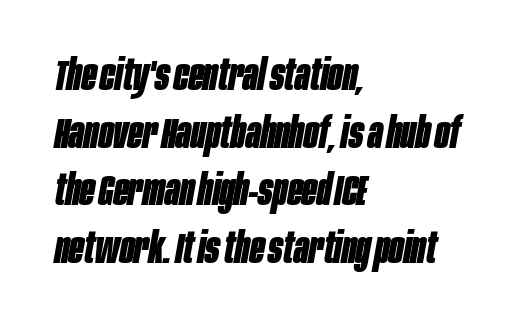
The image shows 43 px bold, condensed type, italic (leaning right); set left-aligned, normal line spacing (1.34x), normal letter spacing, not underlined; low stroke contrast and a large x-height.
